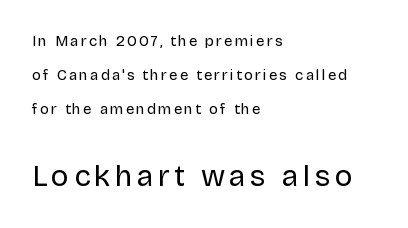
These lines are set flush left with a ragged right edge. Underline: absent. The cut favours lightness, reaching ordinary text weight at its darkest. Think of a printed novel: that variable character pitch is what you see here. The following chunk of copy outweighs the initial chunk in type size. The passage shown stacks its lines with a broad gap.
